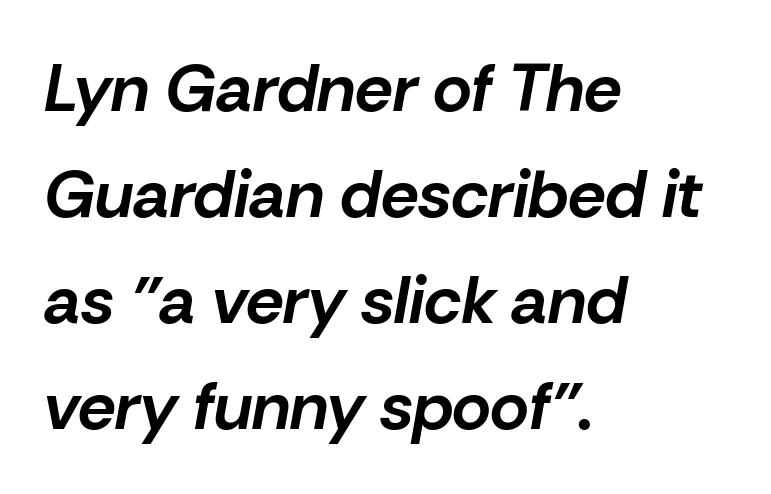
The image shows 67 px bold type, italic (leaning right); set left-aligned, normal line spacing (1.58x), normal letter spacing, not underlined; low stroke contrast and a medium x-height.
